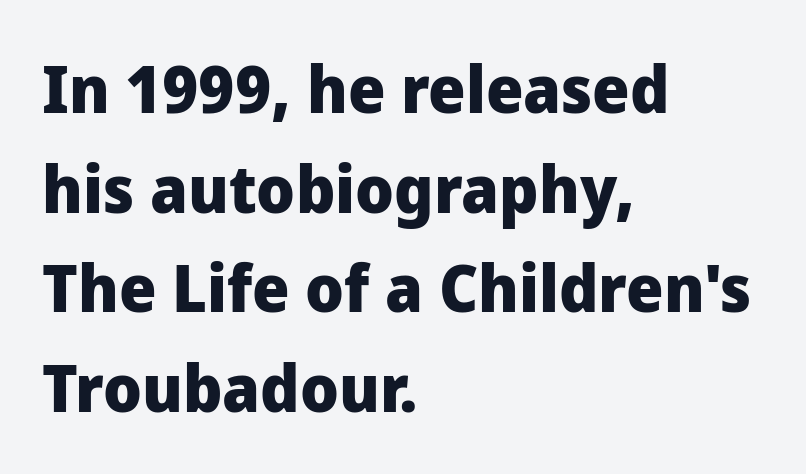
{"serif": "no", "italic": "no", "bold": "yes", "weight": "heavy", "width": "normal", "stroke_contrast": "low", "x_height": "medium", "monospaced": "no", "underline": "no", "align": "left", "line_spacing": "normal", "line_spacing_ratio": 1.51, "letter_spacing": "normal", "letter_spacing_em": 0.0, "glyph_px": 66}
